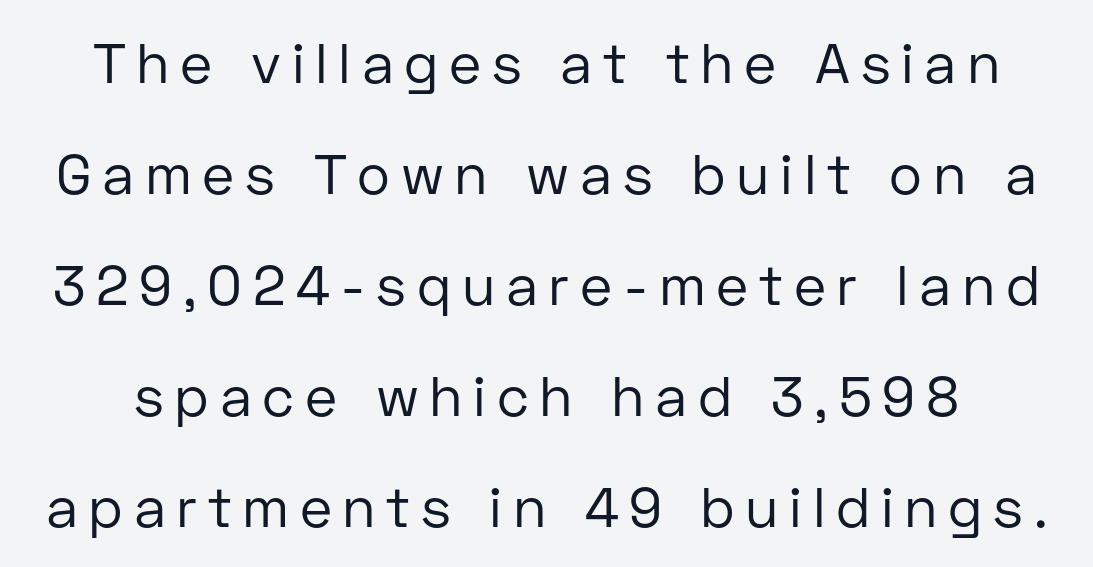
{"serif": "no", "italic": "no", "bold": "no", "weight": "regular", "width": "normal", "stroke_contrast": "low", "x_height": "medium", "monospaced": "no", "underline": "no", "line_spacing": "loose", "line_spacing_ratio": 1.98, "glyph_px": 56}
